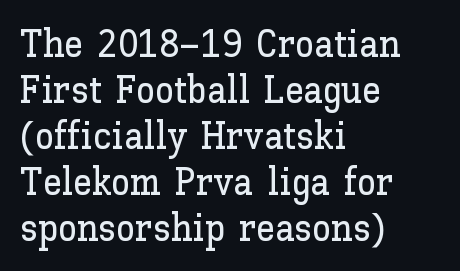
The passage shown is typed in a proportional face where columns would drift. Rule under the text: the space is simply empty. A classic flush-left, rag-right setting is used for this passage. Every character sits straight up, as roman type does. Caption: standard tracking, unaltered.
